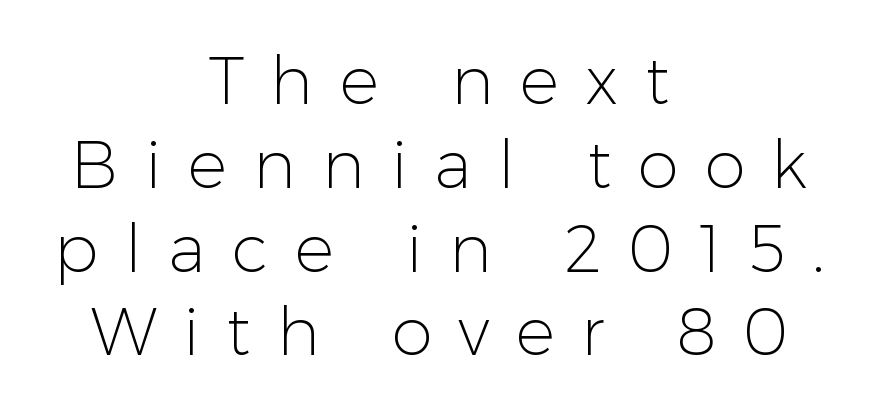
{"serif": "no", "italic": "no", "bold": "no", "weight": "light", "width": "normal", "stroke_contrast": "low", "x_height": "medium", "monospaced": "no", "underline": "no", "align": "center", "line_spacing": "normal", "line_spacing_ratio": 1.27, "letter_spacing": "wide", "letter_spacing_em": 0.4, "glyph_px": 66}
